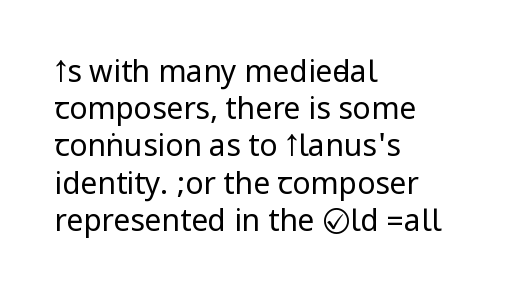
The text was rendered using a sans face with plain stroke endings. Bare-footed words on every line. This is roman type, the default non-slanted kind. Alignment: flush left. Each word holds together tightly as a unit, with standard inter-letter gaps.
